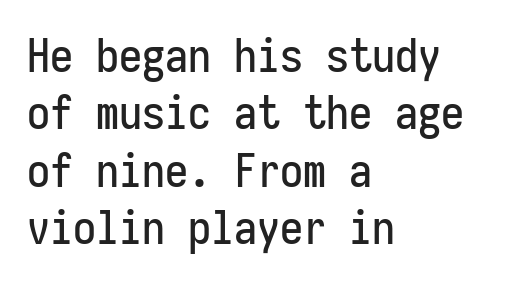
{"serif": "no", "italic": "no", "width": "condensed", "stroke_contrast": "low", "x_height": "medium", "monospaced": "yes", "underline": "no", "align": "left", "line_spacing": "normal", "line_spacing_ratio": 1.25, "letter_spacing": "normal", "letter_spacing_em": 0.0, "glyph_px": 46}
